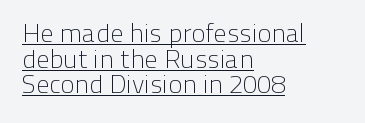
The image shows 26 px text type, upright; set left-aligned, tight line spacing (0.99x), normal letter spacing, underlined.
